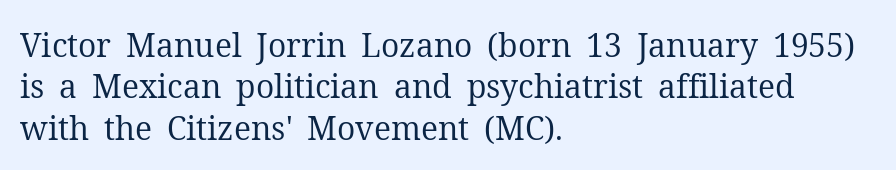
The image shows 32 px regular-weight serif type, upright; set left-aligned, normal line spacing (1.29x), normal letter spacing, not underlined; medium stroke contrast and a medium x-height.
